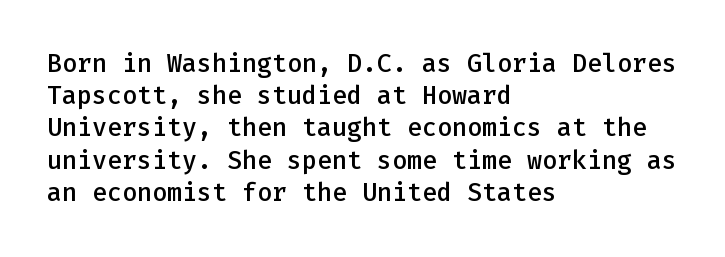
Typesetter's note: demi weight, one step under bold. What's the leading like? Ordinary, nothing unusual. Observe the ordinary spacing: letters are neighbours, not strangers. Anything drawn beneath the words? Only blank space.
